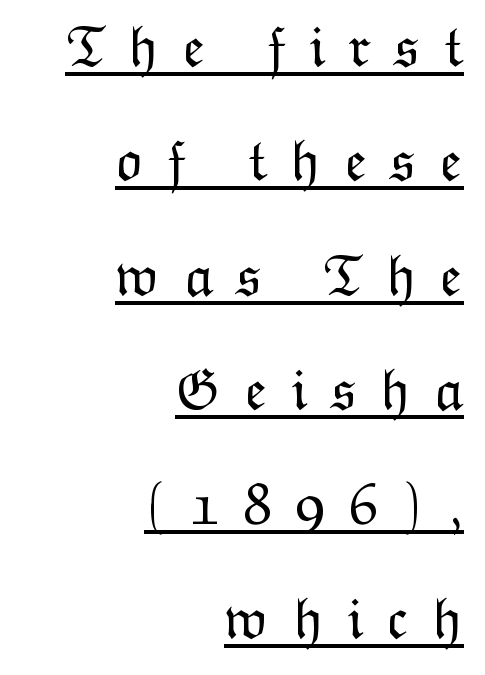
The image shows 59 px light type, upright; set right-aligned, loose line spacing (1.94x), unusually wide letter spacing (+0.39 em), underlined; low stroke contrast and a medium x-height.
